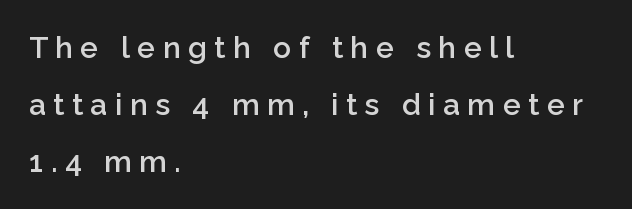
Q: Is the text bold? A: Semi-bold.
Q: Is the text italic (slanted)? A: No, it is upright.
Q: Is the typeface a serif or a sans-serif typeface? A: Sans-serif.
Q: Is the text underlined? A: No.
Q: How is the paragraph aligned? A: Left-aligned.
Q: Is the spacing between letters normal or unusually wide? A: Unusually wide.
Q: Is the spacing between lines tight, normal or loose? A: Loose.
Q: Width (condensed, normal, or wide)? A: Normal.
Q: Stroke contrast? A: Low.
Q: x-height? A: Medium.
Q: Monospaced? A: No.
